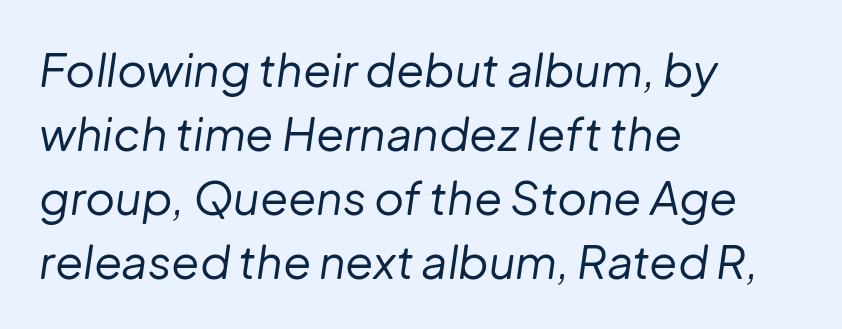
Rendered with sloped, italic letterforms. Varying glyph widths throughout — classic text-font behaviour. Underline: absent. Between one letter and the next there's only the usual sliver of space. The font is comparable to plain body text, perhaps lighter.
